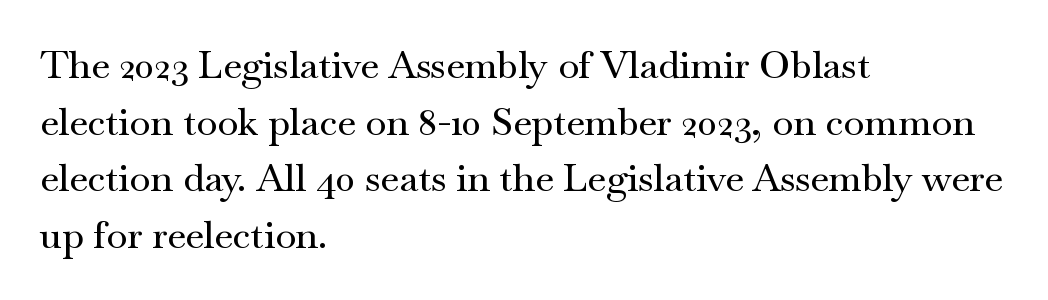
Descenders hang freely into open space. In CSS terms this would be text-align: left. A typesetter would call this proportional, since set widths differ per character. Posture: upright roman.
